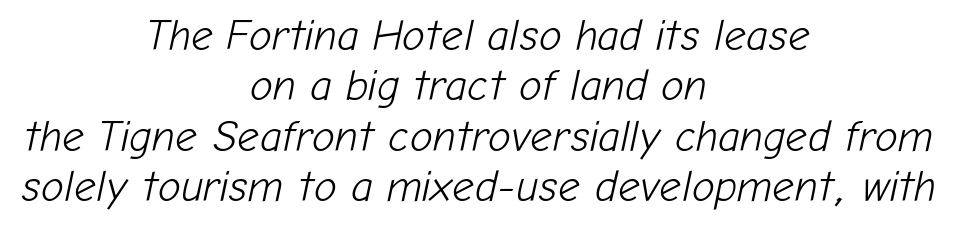
The specimen omits any rule beneath the text block's lines. Would a proofreader flag this as italicized? Yes. Weight: not bold — regular or lighter. Do the characters align in a grid? No, the font is proportional.
